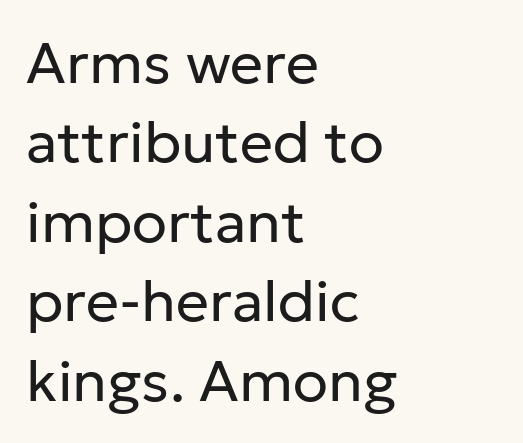
Q: Is the text bold? A: No.
Q: Is the text italic (slanted)? A: No, it is upright.
Q: Is the typeface a serif or a sans-serif typeface? A: Sans-serif.
Q: Is the text underlined? A: No.
Q: How is the paragraph aligned? A: Left-aligned.
Q: Is the spacing between letters normal or unusually wide? A: Normal.
Q: Is the spacing between lines tight, normal or loose? A: Normal.
Q: Width (condensed, normal, or wide)? A: Normal.
Q: Stroke contrast? A: Low.
Q: x-height? A: Medium.
Q: Monospaced? A: No.
